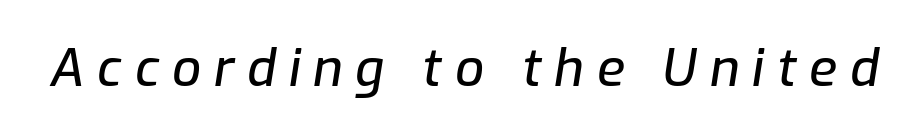
The image shows 51 px text type, italic (leaning right); set unusually wide letter spacing (+0.25 em), not underlined; low stroke contrast and a medium x-height.
